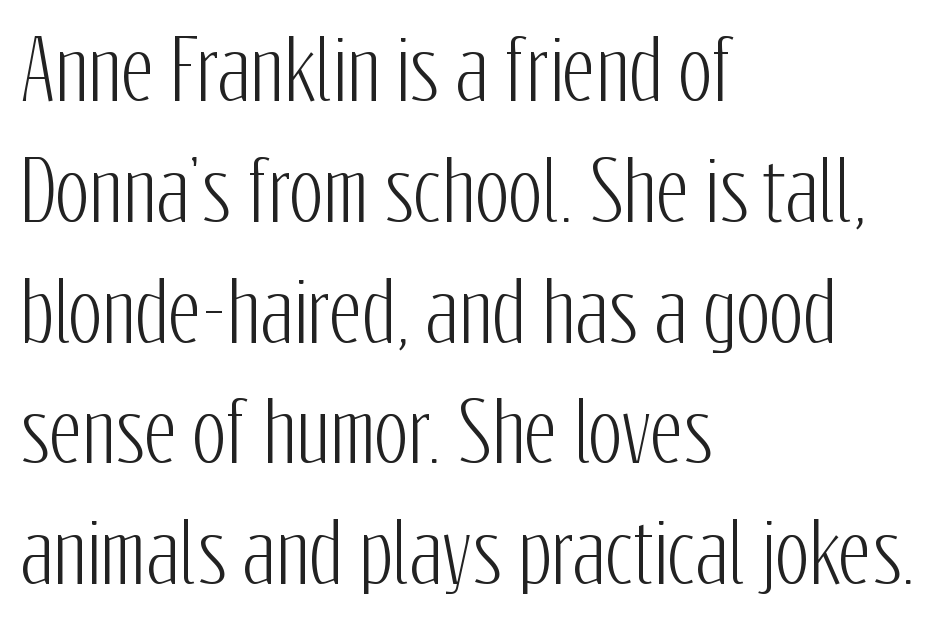
{"serif": "no", "italic": "no", "width": "condensed", "stroke_contrast": "low", "x_height": "medium", "monospaced": "no", "underline": "no", "align": "left", "line_spacing": "normal", "line_spacing_ratio": 1.51, "letter_spacing": "normal", "letter_spacing_em": 0.0, "glyph_px": 80}
